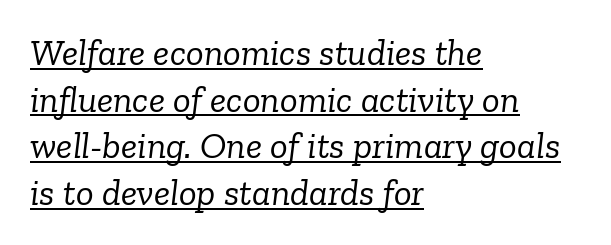
Q: Is the text bold? A: No.
Q: Is the text italic (slanted)? A: Yes, it leans right by about 6 degrees.
Q: Is the typeface a serif or a sans-serif typeface? A: Serif.
Q: Is the text underlined? A: Yes.
Q: How is the paragraph aligned? A: Left-aligned.
Q: Is the spacing between letters normal or unusually wide? A: Normal.
Q: Is the spacing between lines tight, normal or loose? A: Normal.
Q: Width (condensed, normal, or wide)? A: Normal.
Q: Stroke contrast? A: Low.
Q: x-height? A: Medium.
Q: Monospaced? A: No.
